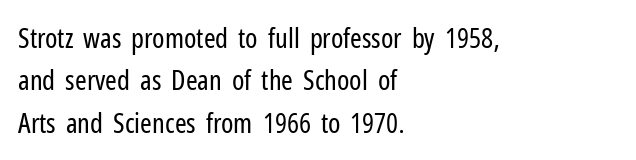
{"serif": "no", "italic": "no", "bold": "no", "weight": "regular", "width": "condensed", "stroke_contrast": "low", "x_height": "medium", "monospaced": "no", "underline": "no", "align": "left", "line_spacing": "normal", "line_spacing_ratio": 1.51, "letter_spacing": "normal", "letter_spacing_em": 0.0, "glyph_px": 28}
